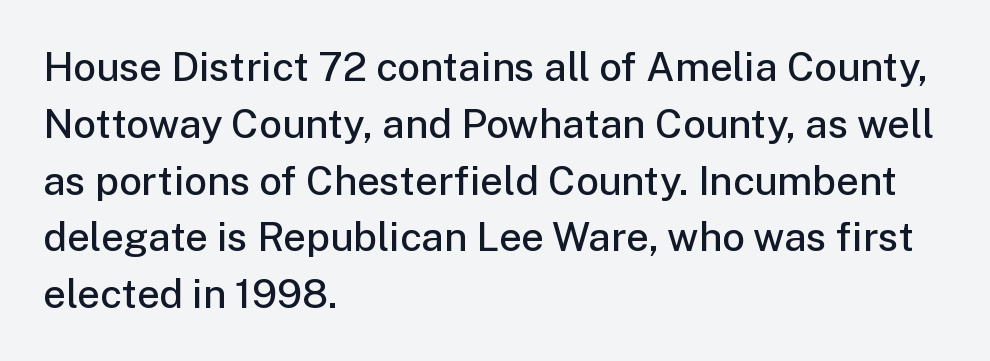
Type style note: lacks serifs. A normal amount of white space separates one row of letters from the next. The rag falls on the right side of this text block. Set as a demibold, roughly 600 on the weight scale. This is the regular roman posture of the typeface. The rendering uses natural spacing where letterforms have individual widths.
